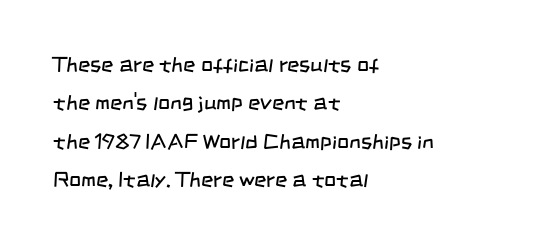
Nothing unusual about the tracking: characters are spaced as the font intends. Line beginnings align vertically; line endings do not. The words here are not underlined. Caption: face not bold, strokes unweighted.
